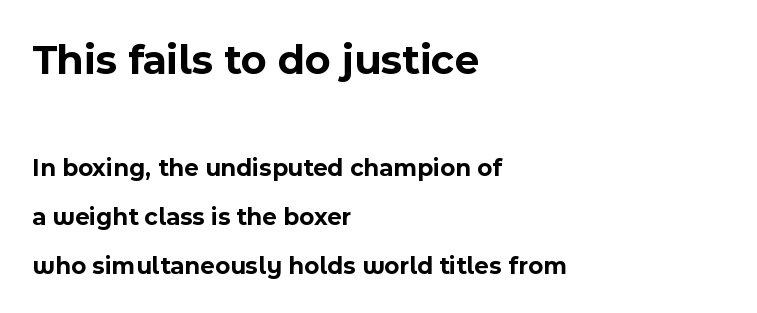
Q: Is the text bold? A: Yes.
Q: Is the text italic (slanted)? A: No, it is upright.
Q: Is the typeface a serif or a sans-serif typeface? A: Sans-serif.
Q: Is the text underlined? A: No.
Q: How is the paragraph aligned? A: Left-aligned.
Q: Is the spacing between letters normal or unusually wide? A: Normal.
Q: Is the spacing between lines tight, normal or loose? A: Loose.
Q: Which block of text is set in a larger size, the first (top) or the second (bottom)? A: The first (top) one.
Q: Width (condensed, normal, or wide)? A: Normal.
Q: x-height? A: Medium.
Q: Monospaced? A: No.
